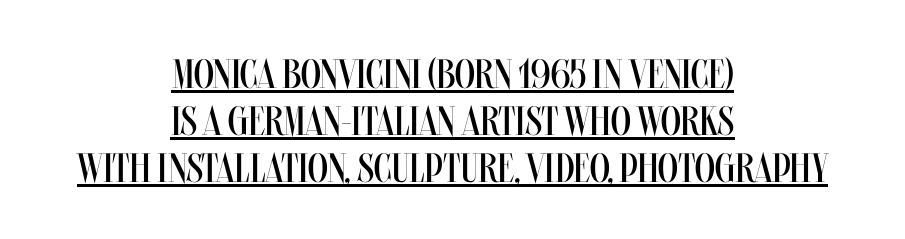
The image shows 41 px regular-weight, condensed type, upright; set centered, tight line spacing (1.15x), normal letter spacing, underlined; medium stroke contrast and a large x-height.
